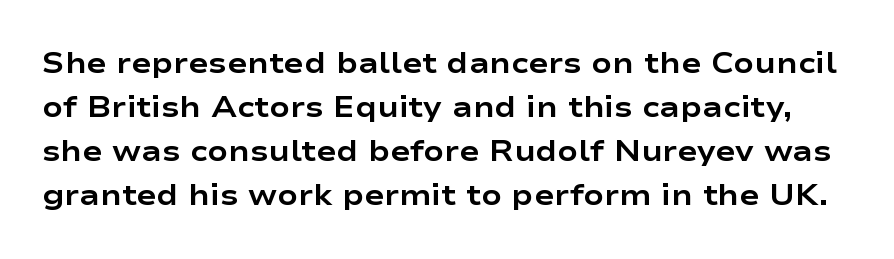
Students, note that the glyphs here touch the page at normal intervals. The designer went with a sans here, leaving each stem footless. Is the type bold? Yes — the strokes are clearly thick and heavy. Proportional: the letters do not fall into vertical columns. Every stem runs plumb, perpendicular to the baseline. If you measured baseline to baseline, you'd find a middling distance.
